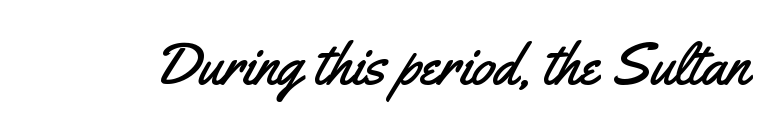
The zone under the glyphs is completely vacant. You can tell from the bare stems that sans-serif type was used. Observe the ordinary spacing: letters are neighbours, not strangers. Is this a fixed-width face? No — the glyphs have proportional, varying widths.
